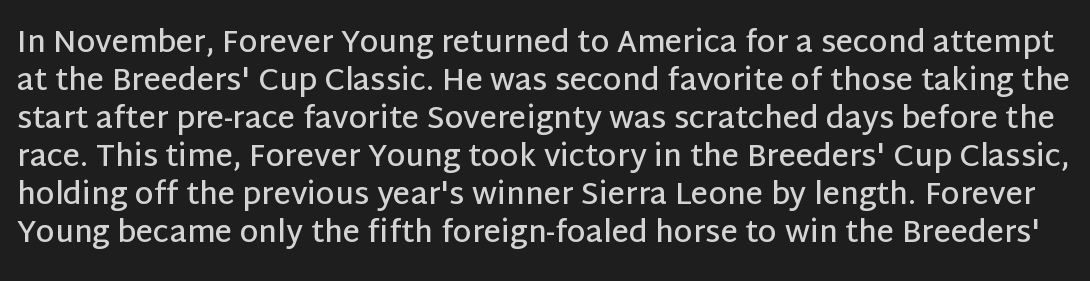
This sample keeps an unexceptional amount of space between lines. Typographically, this falls in the sans-serif category. The passage shown is typed in a proportional face where columns would drift. Only glyphs here, with clear space below each row. The type is set solid horizontally, with unmodified tracking. This sample uses an upright cut, with every glyph sitting square on the baseline.
